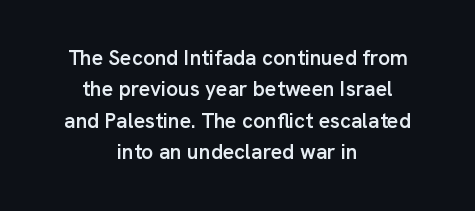
The image shows 21 px text type, upright; set centered, normal line spacing (1.5x), normal letter spacing, not underlined.
